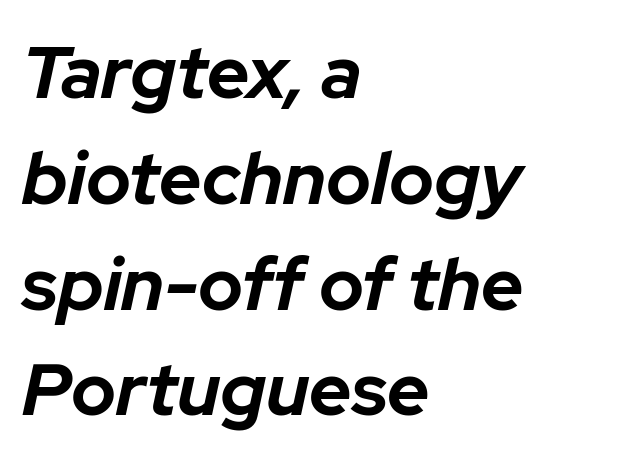
Q: Is the text bold? A: Yes.
Q: Is the text italic (slanted)? A: Yes, it leans right by about 12 degrees.
Q: Is the text underlined? A: No.
Q: How is the paragraph aligned? A: Left-aligned.
Q: Is the spacing between letters normal or unusually wide? A: Normal.
Q: Is the spacing between lines tight, normal or loose? A: Normal.
Q: Width (condensed, normal, or wide)? A: Normal.
Q: Stroke contrast? A: Low.
Q: x-height? A: Medium.
Q: Monospaced? A: No.
